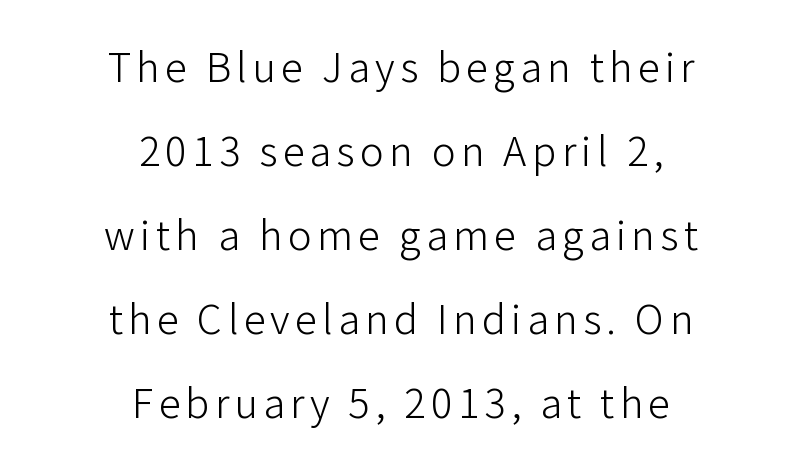
Q: Is the text bold? A: No.
Q: Is the text italic (slanted)? A: No, it is upright.
Q: Is the typeface a serif or a sans-serif typeface? A: Sans-serif.
Q: Is the text underlined? A: No.
Q: How is the paragraph aligned? A: Centered.
Q: Is the spacing between lines tight, normal or loose? A: Loose.
Q: Width (condensed, normal, or wide)? A: Normal.
Q: Stroke contrast? A: Low.
Q: x-height? A: Medium.
Q: Monospaced? A: No.
